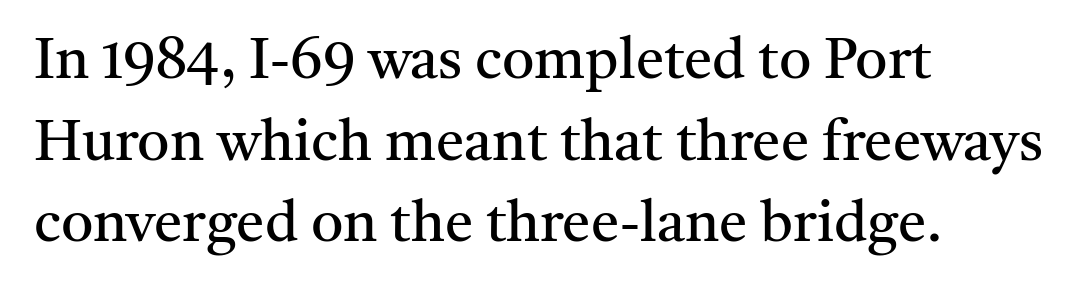
Q: Is the text bold? A: No.
Q: Is the text italic (slanted)? A: No, it is upright.
Q: Is the typeface a serif or a sans-serif typeface? A: Serif.
Q: Is the text underlined? A: No.
Q: How is the paragraph aligned? A: Left-aligned.
Q: Is the spacing between letters normal or unusually wide? A: Normal.
Q: Is the spacing between lines tight, normal or loose? A: Normal.
Q: Width (condensed, normal, or wide)? A: Normal.
Q: Stroke contrast? A: Medium.
Q: x-height? A: Medium.
Q: Monospaced? A: No.
